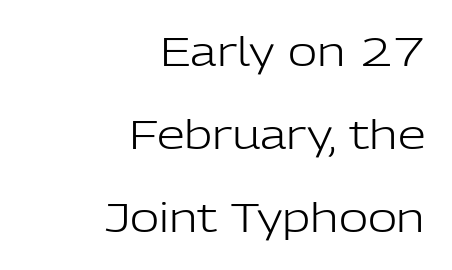
Varying glyph widths throughout — classic text-font behaviour. The leading is generous, giving the passage an open texture. Are there feet on the stems? There aren't — it's a sans. What stands out about the letter spacing? Nothing — it is the standard amount.
